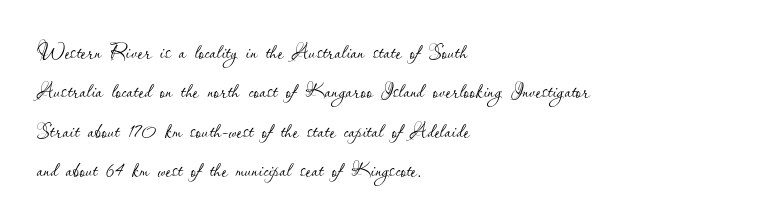
{"bold": "no", "underline": "no", "align": "left", "line_spacing": "normal", "line_spacing_ratio": 1.46, "letter_spacing": "normal", "letter_spacing_em": 0.0, "glyph_px": 27}
